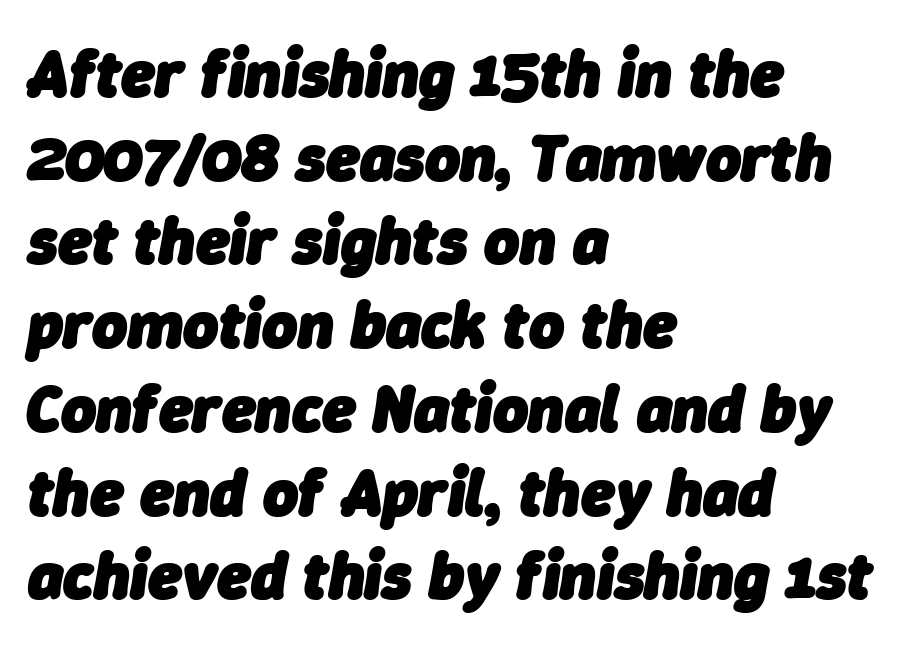
Q: Is the text bold? A: Yes.
Q: Is the text italic (slanted)? A: Yes, it leans right by about 9 degrees.
Q: Is the text underlined? A: No.
Q: How is the paragraph aligned? A: Left-aligned.
Q: Is the spacing between letters normal or unusually wide? A: Normal.
Q: Is the spacing between lines tight, normal or loose? A: Normal.
Q: Width (condensed, normal, or wide)? A: Normal.
Q: Stroke contrast? A: Low.
Q: x-height? A: Medium.
Q: Monospaced? A: No.
